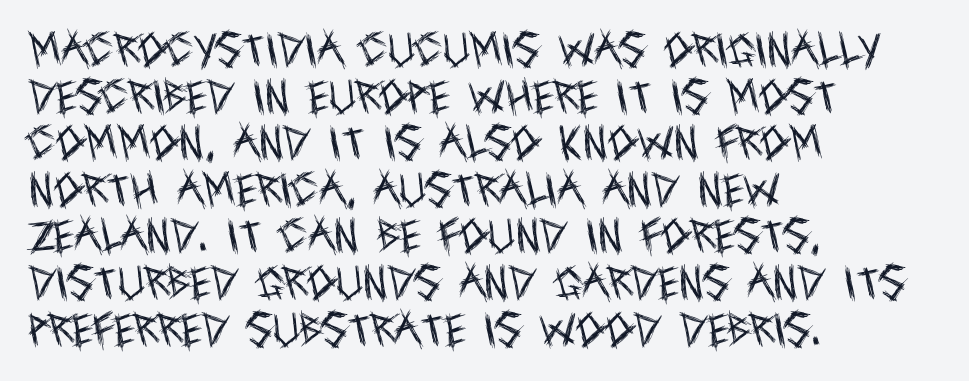
Q: Is the text bold? A: No.
Q: Is the text italic (slanted)? A: No, it is upright.
Q: Is the typeface a serif or a sans-serif typeface? A: Sans-serif.
Q: Is the text underlined? A: No.
Q: How is the paragraph aligned? A: Left-aligned.
Q: Is the spacing between letters normal or unusually wide? A: Normal.
Q: Is the spacing between lines tight, normal or loose? A: Normal.
Q: Width (condensed, normal, or wide)? A: Condensed.
Q: x-height? A: Large.
Q: Monospaced? A: No.
